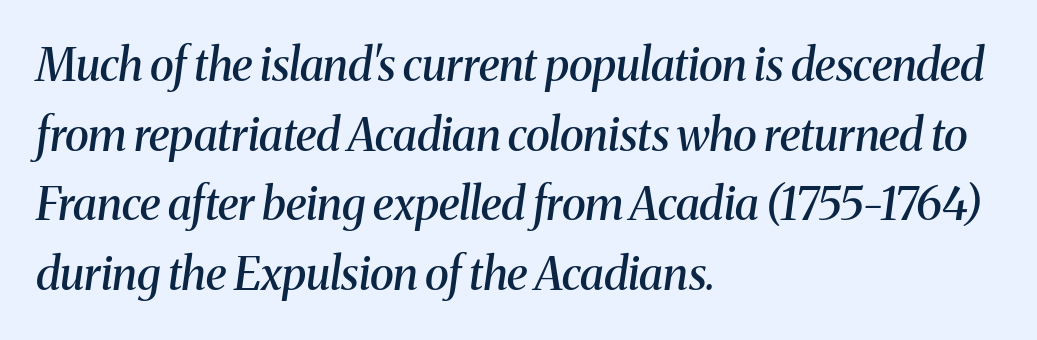
{"serif": "yes", "italic": "yes", "lean": "right", "slant_degrees": 8, "bold": "semi", "weight": "semibold", "width": "normal", "stroke_contrast": "medium", "x_height": "medium", "monospaced": "no", "underline": "no", "align": "left", "line_spacing": "normal", "line_spacing_ratio": 1.55, "letter_spacing": "normal", "letter_spacing_em": 0.0, "glyph_px": 45}
